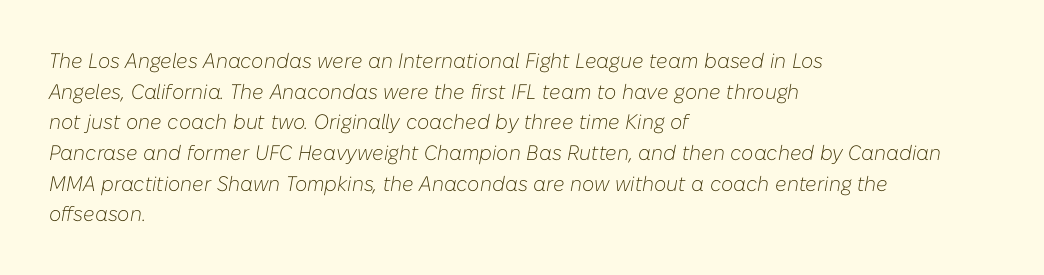
The image shows 21 px text type, italic (leaning right); set left-aligned, normal line spacing (1.46x), normal letter spacing, not underlined.
